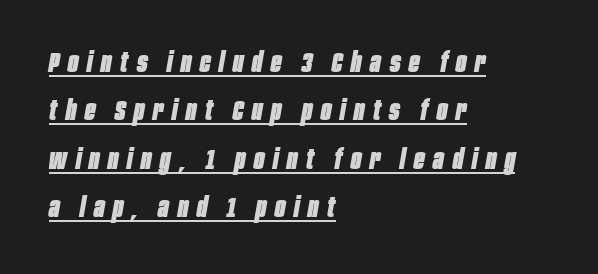
How heavy is the stroke? Heavy — this is a bold. The letters are slanted; this is an italic face. Emphasis is given by a line drawn under the lettering. All the whitespace from short lines collects on the right.
